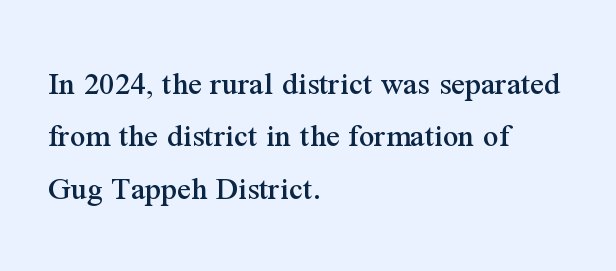
Is this a sans? No — the strokes have serifs. This sample has the flowing, uneven cadence of proportional lettering. Unlike italic type, these characters show no tilt at all. In terms of letterspacing, this is plain default setting.
